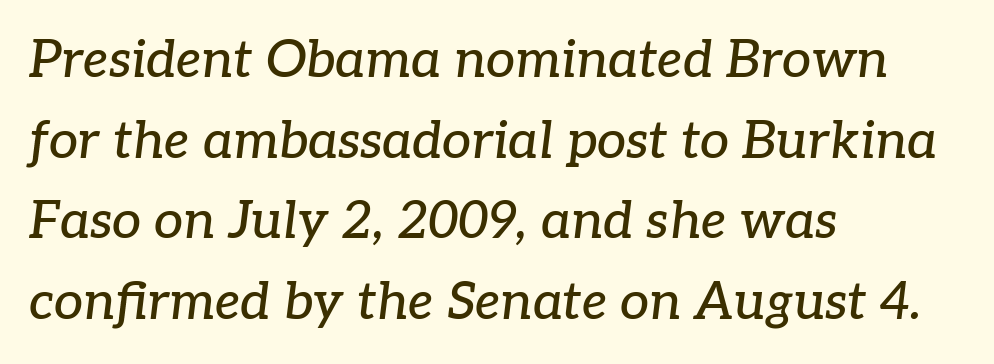
The image shows 52 px serif type, italic (leaning right); set left-aligned, normal line spacing (1.55x), normal letter spacing, not underlined; low stroke contrast and a medium x-height.
